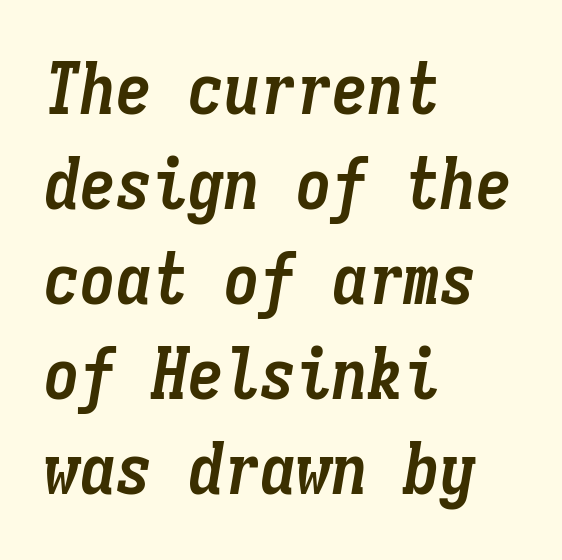
{"italic": "yes", "lean": "right", "slant_degrees": 9, "bold": "yes", "weight": "semibold", "width": "condensed", "stroke_contrast": "low", "x_height": "medium", "monospaced": "yes", "underline": "no", "align": "left", "line_spacing": "normal", "line_spacing_ratio": 1.32, "letter_spacing": "normal", "letter_spacing_em": 0.0, "glyph_px": 72}
